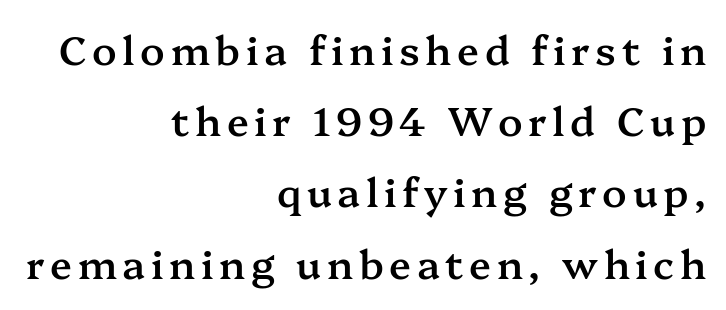
The face used here is a semibold: visibly heavier than regular, lighter than bold. The typography opts for an upright posture over an oblique one. This sample uses a serif face. Character widths vary here, with narrow letters taking less room than wide ones.
